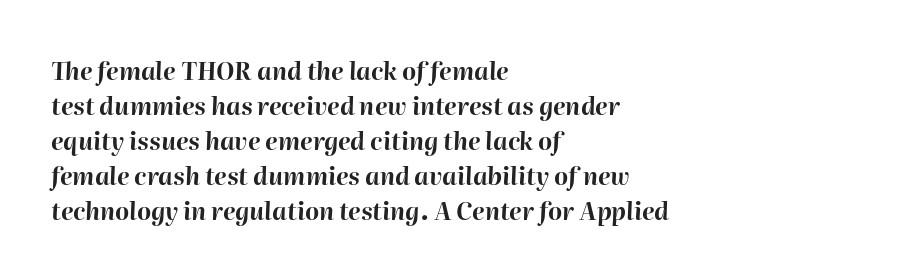
{"italic": "yes", "lean": "right", "slant_degrees": 2, "bold": "yes", "underline": "no", "align": "left", "line_spacing": "normal", "line_spacing_ratio": 1.46, "letter_spacing": "normal", "letter_spacing_em": 0.0, "glyph_px": 24}
